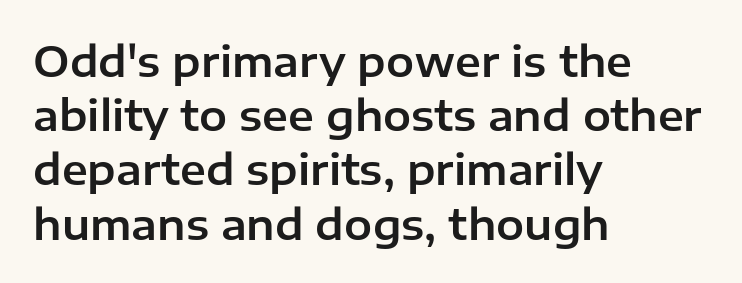
The image shows 42 px sans-serif type, upright; set left-aligned, normal line spacing (1.29x), normal letter spacing, not underlined; low stroke contrast and a medium x-height.
